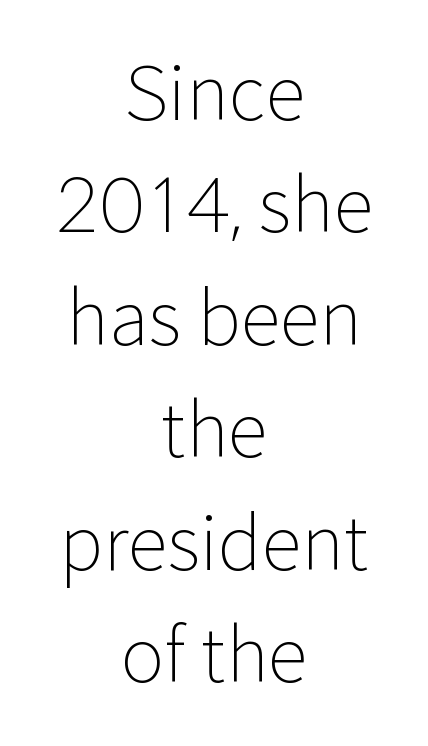
{"serif": "no", "italic": "no", "bold": "no", "weight": "light", "width": "normal", "stroke_contrast": "low", "x_height": "medium", "monospaced": "no", "underline": "no", "align": "center", "line_spacing": "normal", "line_spacing_ratio": 1.52, "letter_spacing": "normal", "letter_spacing_em": 0.0, "glyph_px": 74}
